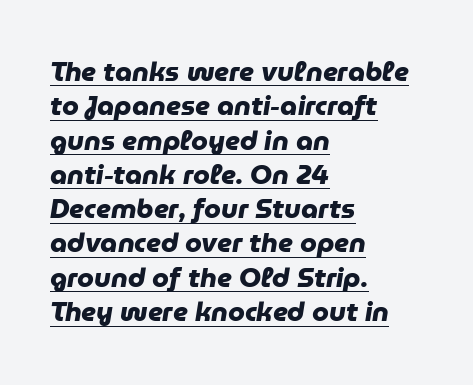
{"bold": "yes", "underline": "yes", "align": "left", "line_spacing": "normal", "line_spacing_ratio": 1.27, "letter_spacing": "normal", "letter_spacing_em": 0.0, "glyph_px": 27}
